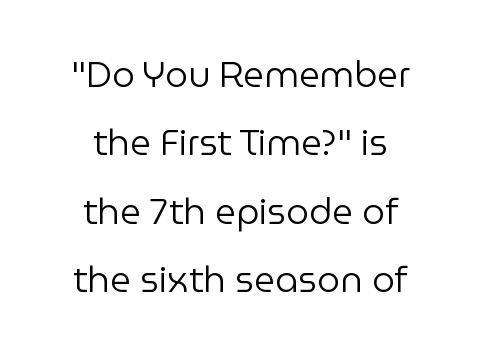
Q: Is the text bold? A: No.
Q: Is the text italic (slanted)? A: No, it is upright.
Q: Is the typeface a serif or a sans-serif typeface? A: Sans-serif.
Q: Is the text underlined? A: No.
Q: How is the paragraph aligned? A: Centered.
Q: Is the spacing between letters normal or unusually wide? A: Normal.
Q: Is the spacing between lines tight, normal or loose? A: Loose.
Q: Width (condensed, normal, or wide)? A: Normal.
Q: Stroke contrast? A: Low.
Q: x-height? A: Medium.
Q: Monospaced? A: No.
